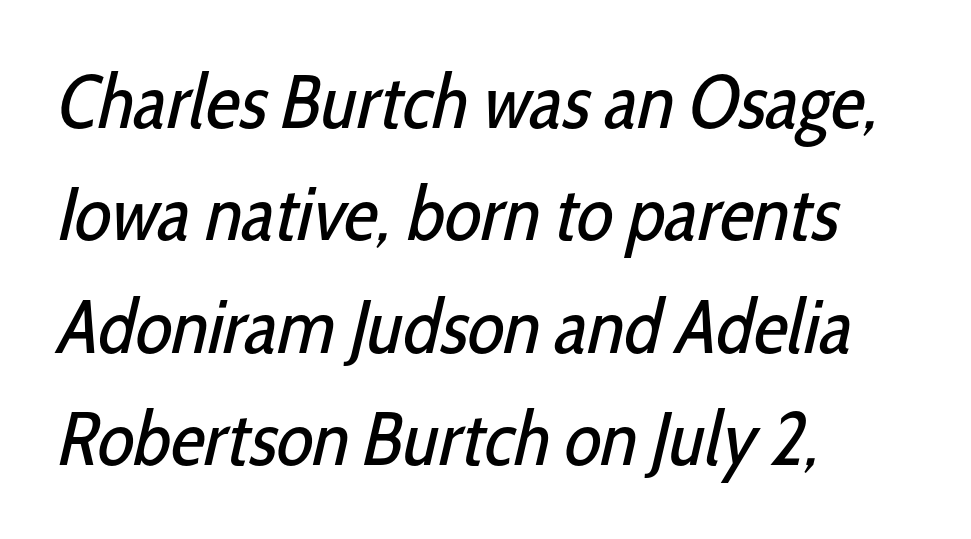
Lines of text with bare space underneath. The type family on display is of the sans-serif kind. The font sits on the lighter half of the weight spectrum, regular included. This rendering leaves character spacing at its baseline value. The letters advance in unequal steps, a hallmark of proportional type. The lines sit at an ordinary, default distance from one another.
